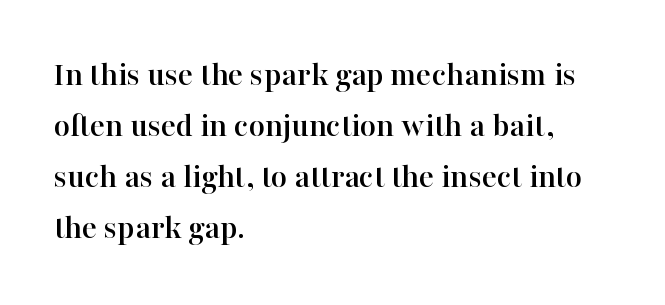
{"serif": "yes", "italic": "no", "width": "normal", "stroke_contrast": "high", "x_height": "medium", "monospaced": "no", "underline": "no", "align": "left", "line_spacing": "normal", "line_spacing_ratio": 1.46, "letter_spacing": "normal", "letter_spacing_em": 0.0, "glyph_px": 35}
